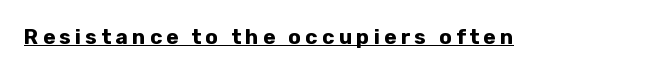
The image shows 21 px bold type, upright; set unusually wide letter spacing (+0.2 em), underlined.
